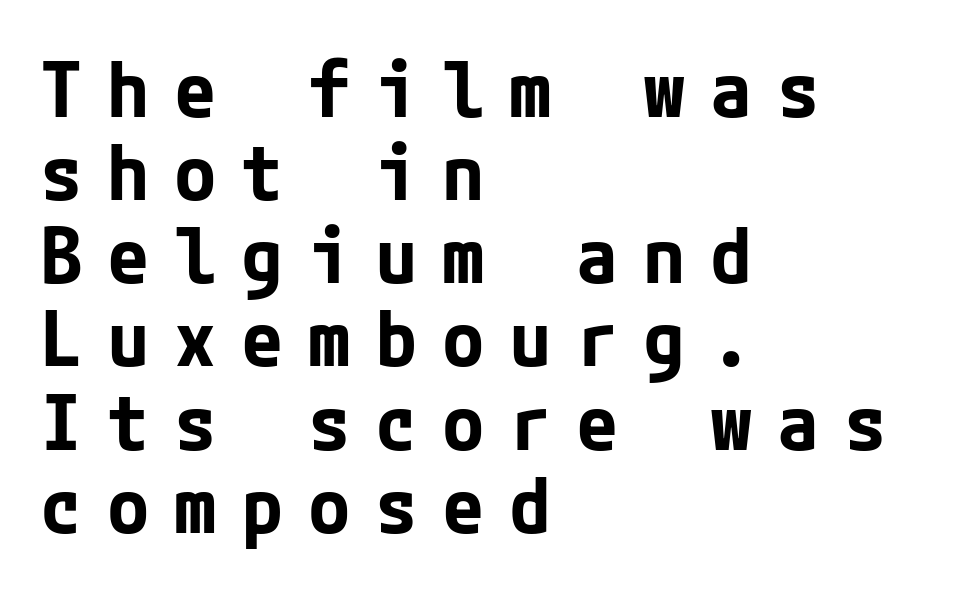
{"serif": "no", "italic": "no", "bold": "yes", "weight": "bold", "width": "normal", "stroke_contrast": "low", "x_height": "medium", "underline": "no", "align": "left", "line_spacing": "tight", "line_spacing_ratio": 1.08, "letter_spacing": "wide", "letter_spacing_em": 0.32, "glyph_px": 77}
